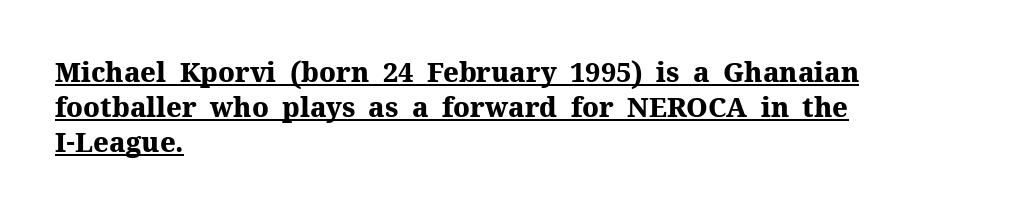
The image shows 27 px bold type, upright; set left-aligned, normal line spacing (1.3x), normal letter spacing, underlined.
